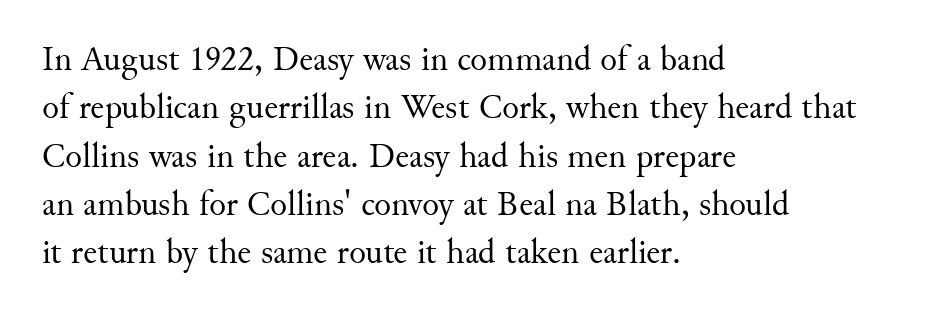
{"serif": "yes", "italic": "no", "bold": "no", "weight": "regular", "width": "normal", "stroke_contrast": "medium", "x_height": "small", "monospaced": "no", "underline": "no", "align": "left", "line_spacing": "normal", "line_spacing_ratio": 1.38, "letter_spacing": "normal", "letter_spacing_em": 0.0, "glyph_px": 35}
